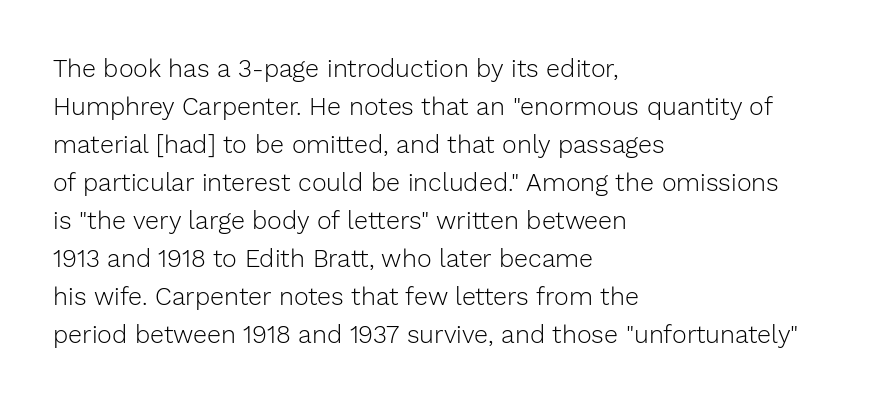
Q: Is the text bold? A: No.
Q: Is the text italic (slanted)? A: No, it is upright.
Q: Is the text underlined? A: No.
Q: How is the paragraph aligned? A: Left-aligned.
Q: Is the spacing between letters normal or unusually wide? A: Normal.
Q: Is the spacing between lines tight, normal or loose? A: Normal.
